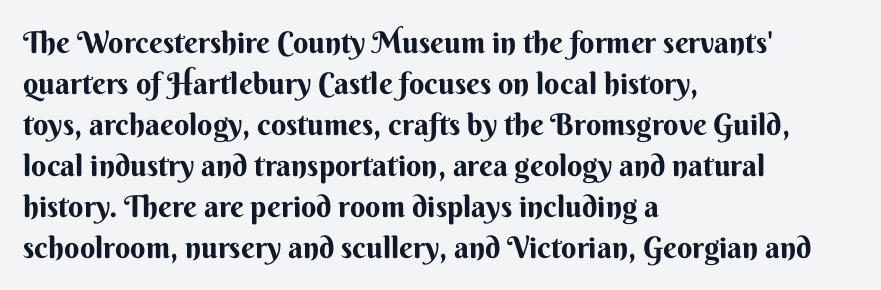
What weight is shown? A full bold with thick strokes. Regular leading. The font's upright variant was chosen for this text. A bare baseline throughout the passage.
